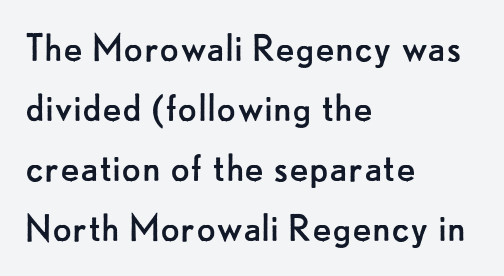
The typesetting does not lean heavy: it is not bold. Character widths vary here, with narrow letters taking less room than wide ones. The letters carry no serifs — their stems end cleanly without finishing strokes. Line spacing here is normal. Is there any slant? The stems are plumb. The rag falls on the right side of this text block.
